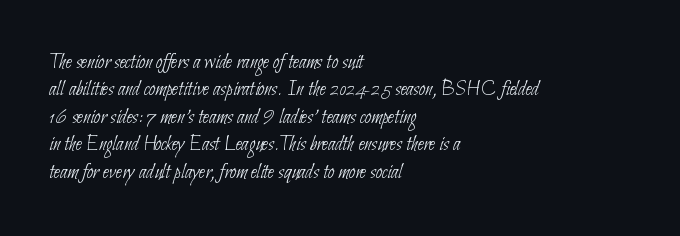
Students, note that the glyphs here touch the page at normal intervals. Honestly, the row spacing looks completely unremarkable. On a weight scale, this lands at 450 or below. Glance below the letters and you will spot only blank space.
